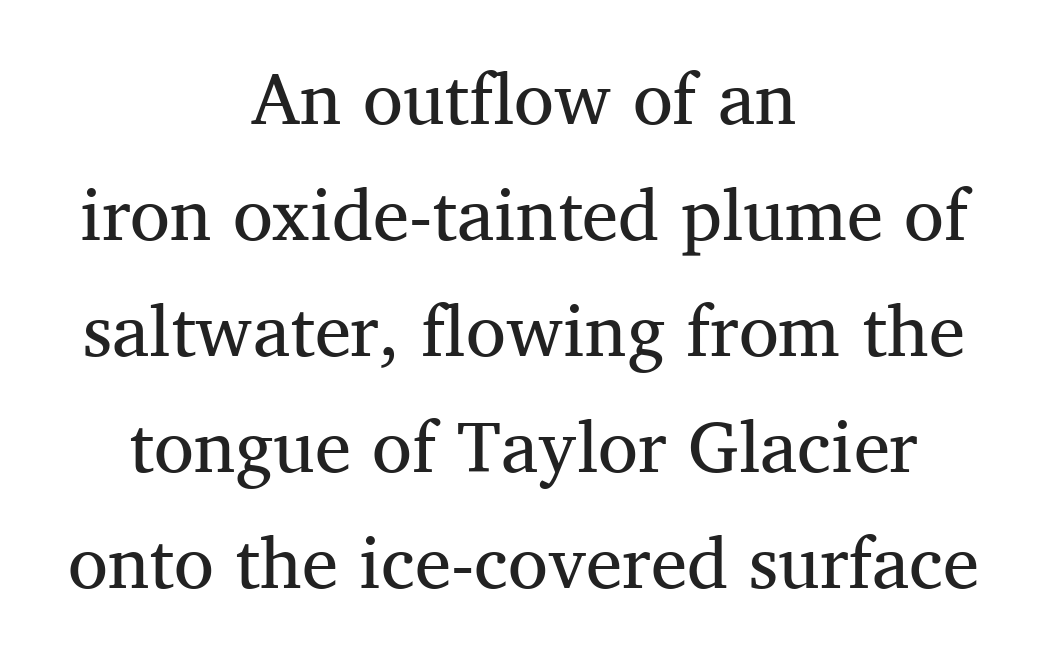
This rendering uses center alignment, leaving both contours irregular but symmetric. Counters stay open thanks to moderate or lighter strokes. The designer left line spacing at the default. Only glyphs here, with clear space below each row. Quick note: not italic, upright.
